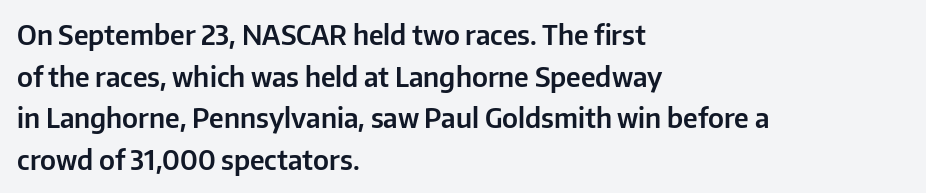
{"italic": "no", "underline": "no", "align": "left", "line_spacing": "normal", "line_spacing_ratio": 1.54, "letter_spacing": "normal", "letter_spacing_em": 0.0, "glyph_px": 27}
